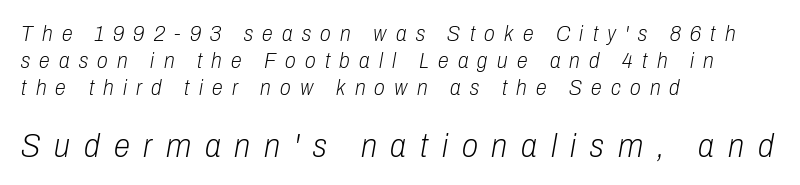
The image shows 33 px light, condensed type, italic (leaning right); set left-aligned, line spacing 1.22x, unusually wide letter spacing (+0.42 em), not underlined; the second (bottom) block is 1.5x larger; low stroke contrast and a medium x-height.
